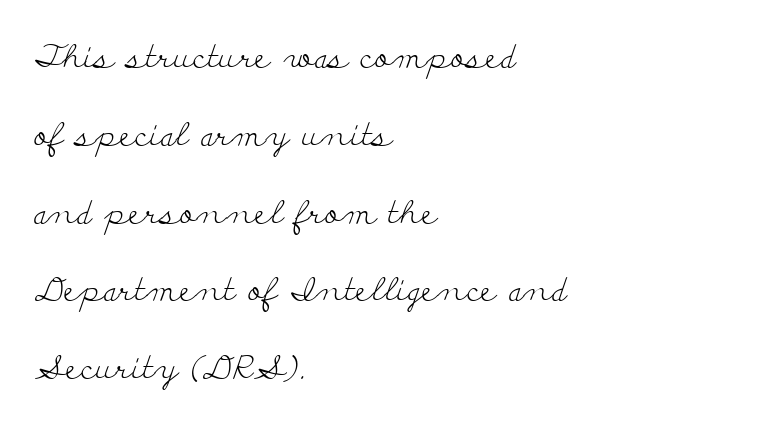
The image shows 32 px light, wide serif type; set left-aligned, loose line spacing (2.43x), normal letter spacing, not underlined; low stroke contrast and a small x-height.
